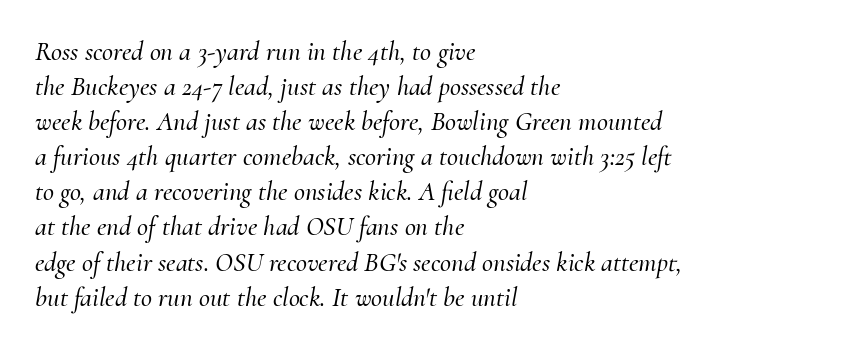
The image shows 27 px text type, italic (leaning right); set left-aligned, normal line spacing (1.3x), normal letter spacing, not underlined.
